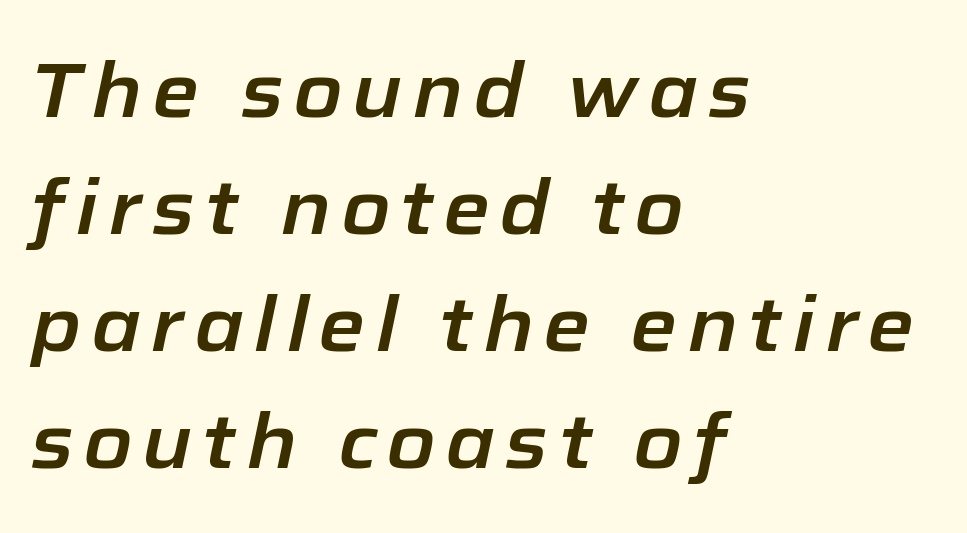
{"italic": "yes", "lean": "right", "slant_degrees": 12, "width": "normal", "stroke_contrast": "low", "x_height": "medium", "monospaced": "no", "underline": "no", "align": "left", "line_spacing": "normal", "line_spacing_ratio": 1.54, "glyph_px": 76}
